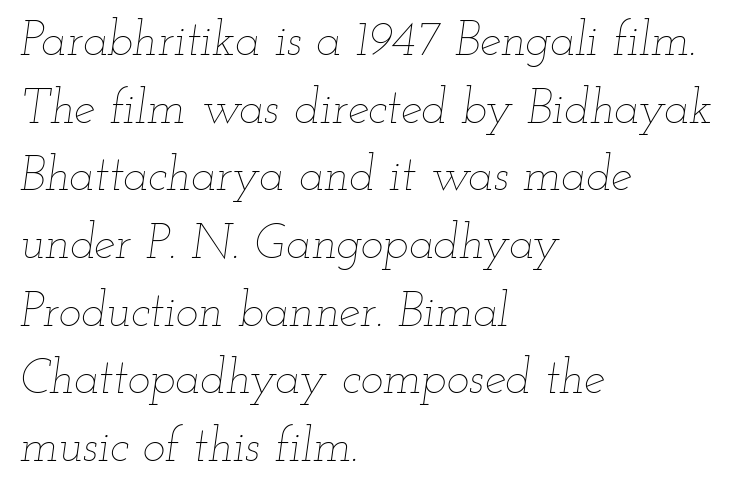
{"italic": "yes", "lean": "right", "slant_degrees": 12, "bold": "no", "weight": "thin", "width": "wide", "stroke_contrast": "low", "x_height": "small", "monospaced": "no", "underline": "no", "align": "left", "line_spacing": "normal", "line_spacing_ratio": 1.41, "letter_spacing": "normal", "letter_spacing_em": 0.0, "glyph_px": 48}
